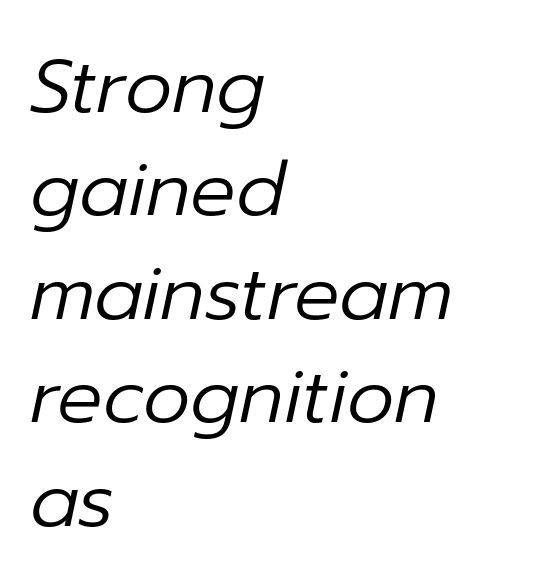
{"italic": "yes", "lean": "right", "slant_degrees": 12, "bold": "no", "weight": "regular", "width": "normal", "stroke_contrast": "low", "x_height": "medium", "monospaced": "no", "underline": "no", "align": "left", "line_spacing": "normal", "line_spacing_ratio": 1.38, "letter_spacing": "normal", "letter_spacing_em": 0.0, "glyph_px": 75}
